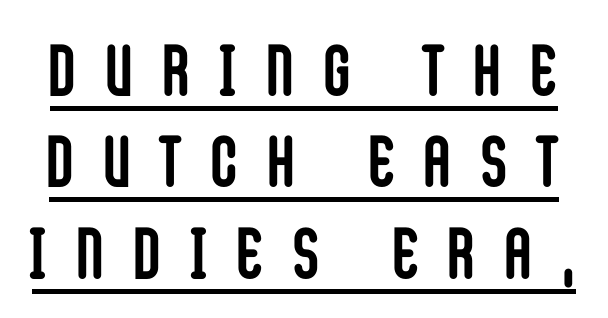
{"serif": "no", "italic": "no", "bold": "yes", "weight": "semibold", "width": "condensed", "stroke_contrast": "low", "x_height": "large", "monospaced": "no", "underline": "yes", "line_spacing": "normal", "line_spacing_ratio": 1.27, "letter_spacing": "wide", "letter_spacing_em": 0.43, "glyph_px": 72}
